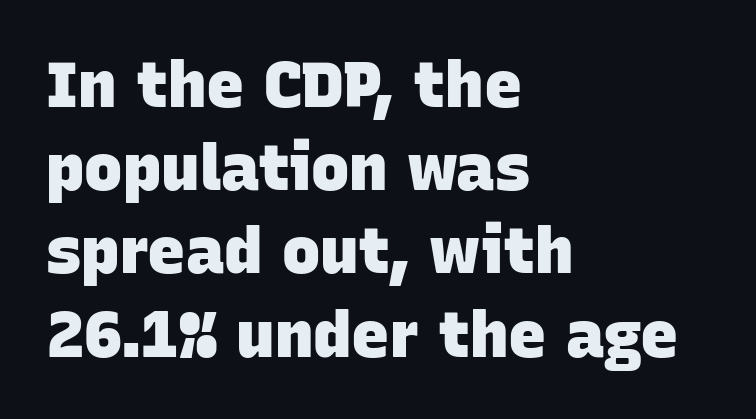
{"serif": "no", "bold": "yes", "weight": "heavy", "width": "normal", "stroke_contrast": "low", "x_height": "large", "monospaced": "no", "underline": "no", "align": "left", "line_spacing": "normal", "line_spacing_ratio": 1.3, "letter_spacing": "normal", "letter_spacing_em": 0.0, "glyph_px": 64}
